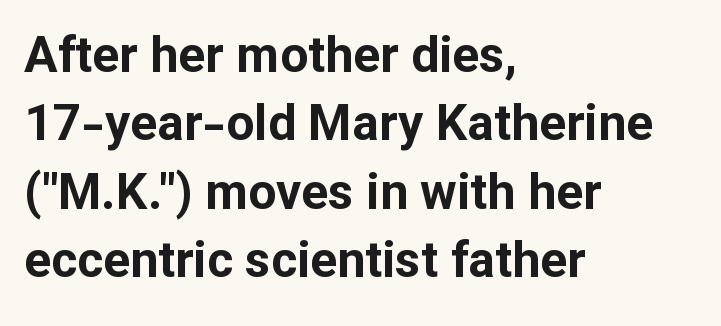
Q: Is the text bold? A: Yes.
Q: Is the text italic (slanted)? A: No, it is upright.
Q: Is the typeface a serif or a sans-serif typeface? A: Sans-serif.
Q: Is the text underlined? A: No.
Q: How is the paragraph aligned? A: Left-aligned.
Q: Is the spacing between letters normal or unusually wide? A: Normal.
Q: Is the spacing between lines tight, normal or loose? A: Normal.
Q: Width (condensed, normal, or wide)? A: Normal.
Q: Stroke contrast? A: Low.
Q: x-height? A: Medium.
Q: Monospaced? A: No.
